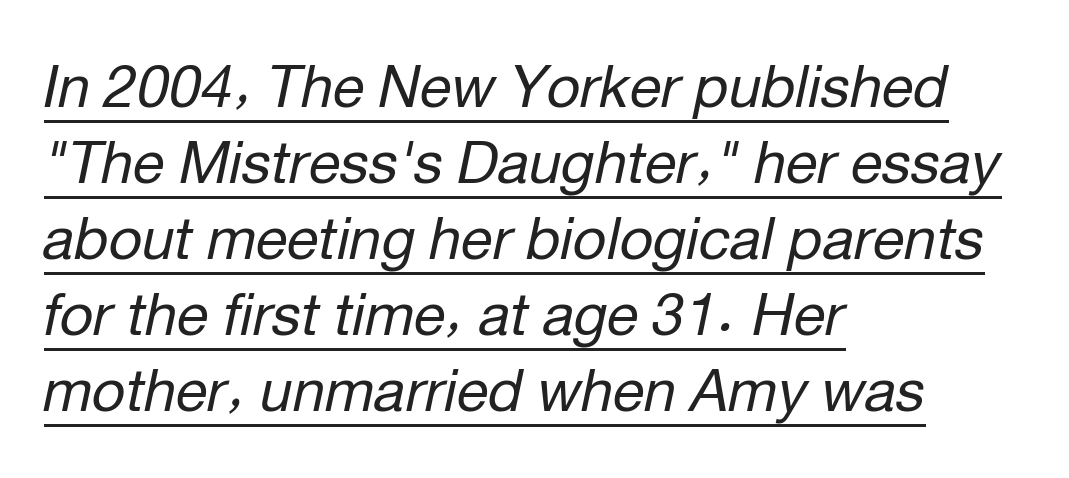
Q: Is the text bold? A: No.
Q: Is the text italic (slanted)? A: Yes, it leans right by about 12 degrees.
Q: Is the text underlined? A: Yes.
Q: How is the paragraph aligned? A: Left-aligned.
Q: Is the spacing between letters normal or unusually wide? A: Normal.
Q: Is the spacing between lines tight, normal or loose? A: Normal.
Q: Width (condensed, normal, or wide)? A: Normal.
Q: Stroke contrast? A: Low.
Q: x-height? A: Medium.
Q: Monospaced? A: No.
